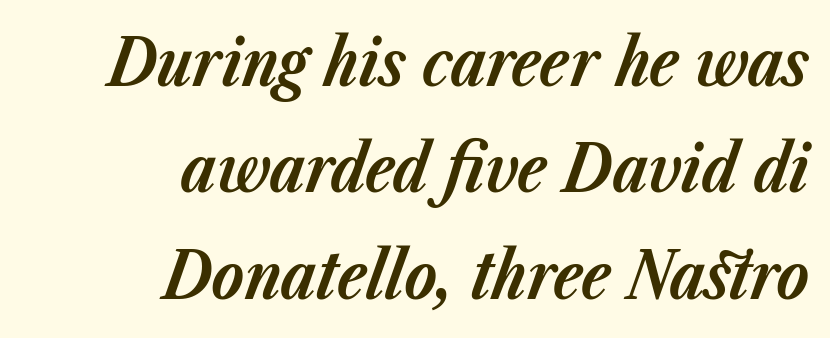
The image shows 66 px bold type, italic (leaning right); set right-aligned, normal line spacing (1.61x), normal letter spacing, not underlined; low stroke contrast and a medium x-height.
